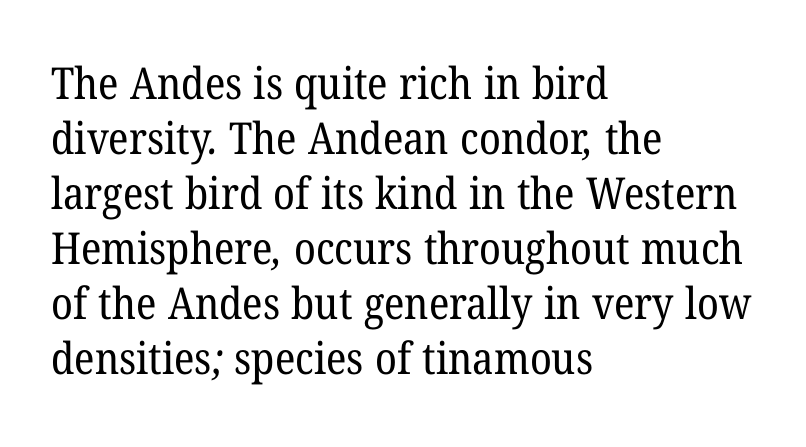
{"serif": "yes", "bold": "no", "weight": "regular", "width": "normal", "stroke_contrast": "low", "x_height": "medium", "monospaced": "no", "underline": "no", "align": "left", "line_spacing": "normal", "line_spacing_ratio": 1.25, "letter_spacing": "normal", "letter_spacing_em": 0.0, "glyph_px": 44}
